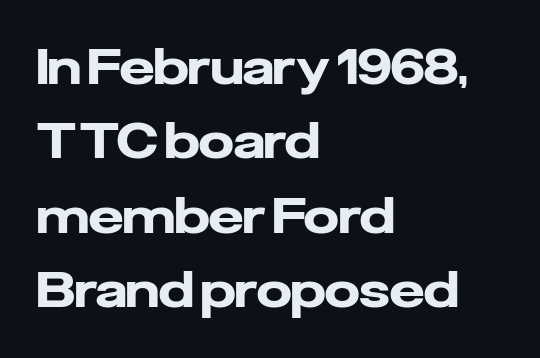
Letter spacing: default. This sample has the flowing, uneven cadence of proportional lettering. A full-strength bold gives these letters their thick strokes. Does the type have serifs? No, each stem ends abruptly. Does the copy run flush right? No — it runs flush left. This is the regular roman posture of the typeface.
